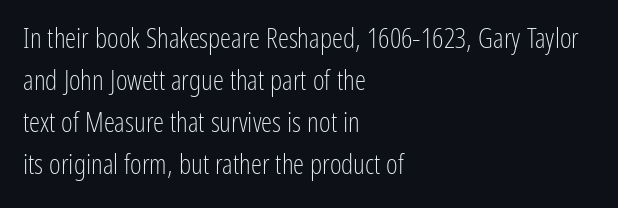
The image shows 28 px light, condensed sans-serif type, upright; set left-aligned, normal line spacing (1.5x), normal letter spacing, not underlined; low stroke contrast and a medium x-height.
